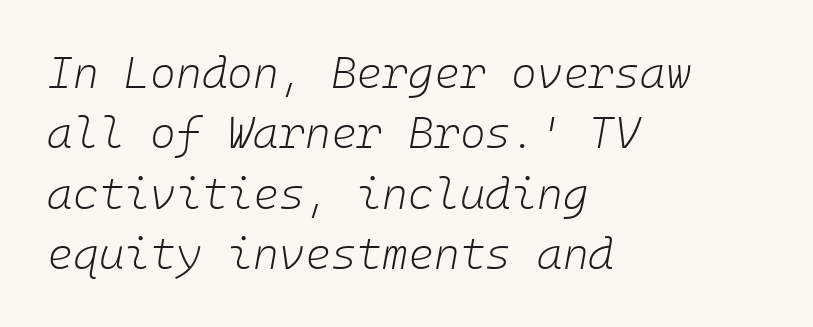
Q: Is the text bold? A: No.
Q: Is the text italic (slanted)? A: Yes, it leans right by about 10 degrees.
Q: Is the text underlined? A: No.
Q: How is the paragraph aligned? A: Left-aligned.
Q: Is the spacing between letters normal or unusually wide? A: Normal.
Q: Is the spacing between lines tight, normal or loose? A: Normal.
Q: Width (condensed, normal, or wide)? A: Normal.
Q: Stroke contrast? A: Low.
Q: x-height? A: Medium.
